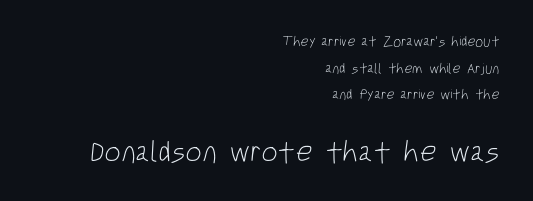
The lines are spread far apart with generous leading. The ragged edge is on the left, which tells us the setting is flush right. The weight tops out at a normal text grade. Is this a sans? Yes — the strokes have no serifs. Each letter keeps its own natural width here, so spacing adapts to shape. The type is set solid horizontally, with unmodified tracking.
